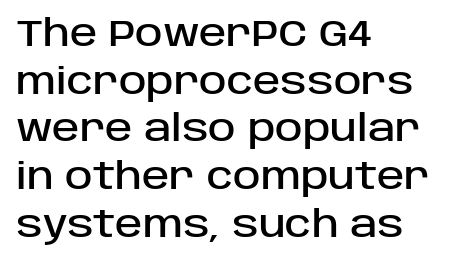
Every stem runs plumb, perpendicular to the baseline. Examine the stroke ends and you'll find no serifs. Varying glyph widths throughout — classic text-font behaviour. Beneath every word, the page is bare.
